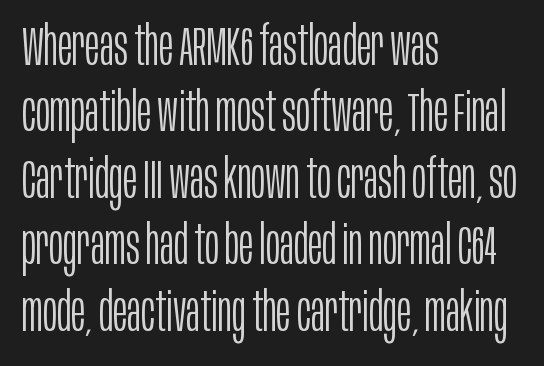
This rendering features lettering with no underline. The face looks like a standard text weight, possibly lighter. I'd call this a sans setting — the letters go barefoot. The rendering uses natural spacing where letterforms have individual widths.
